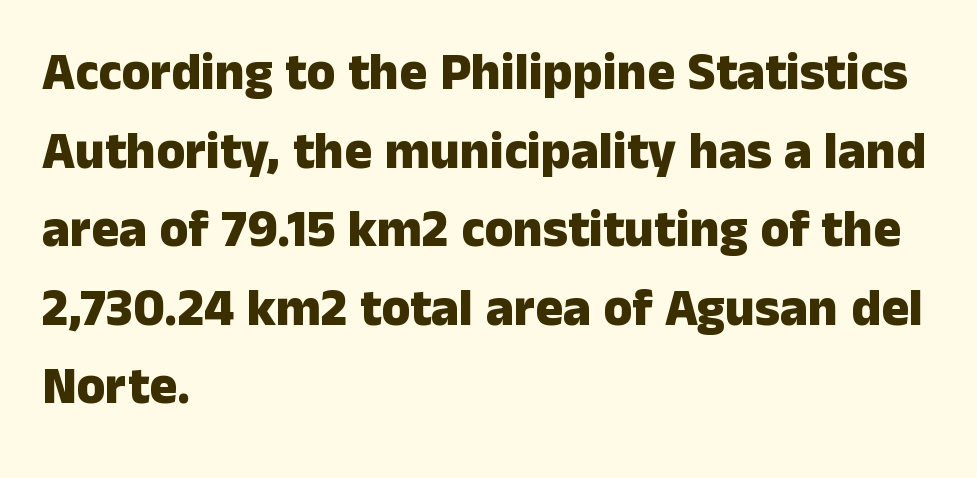
{"serif": "no", "italic": "no", "bold": "yes", "weight": "heavy", "width": "normal", "stroke_contrast": "low", "x_height": "medium", "monospaced": "no", "underline": "no", "align": "left", "line_spacing": "normal", "line_spacing_ratio": 1.51, "letter_spacing": "normal", "letter_spacing_em": 0.0, "glyph_px": 52}
